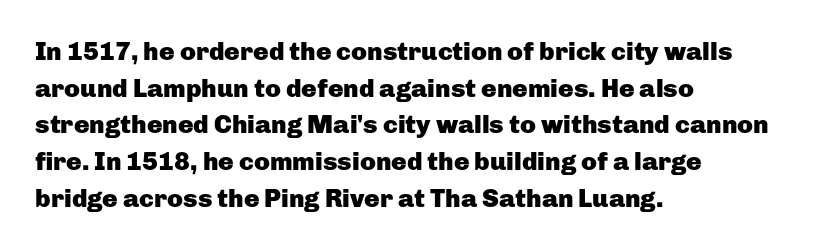
Caption: multi-line text, flush left, ragged right. Look at the tracking — it's just the regular setting, nothing added. Upright lettering throughout. The passage shown is emphatically bold. The passage shown is not underscored anywhere.
